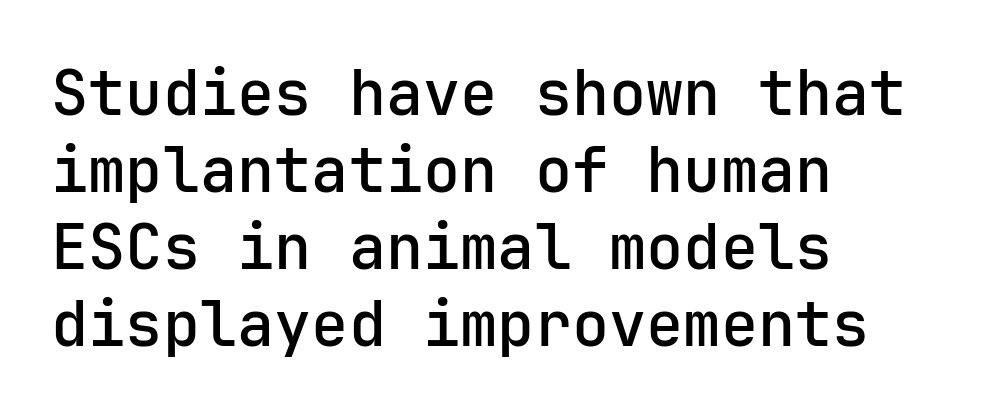
{"serif": "no", "italic": "no", "bold": "semi", "weight": "semibold", "width": "normal", "stroke_contrast": "low", "x_height": "medium", "underline": "no", "align": "left", "line_spacing_ratio": 1.24, "letter_spacing": "normal", "letter_spacing_em": 0.0, "glyph_px": 62}
